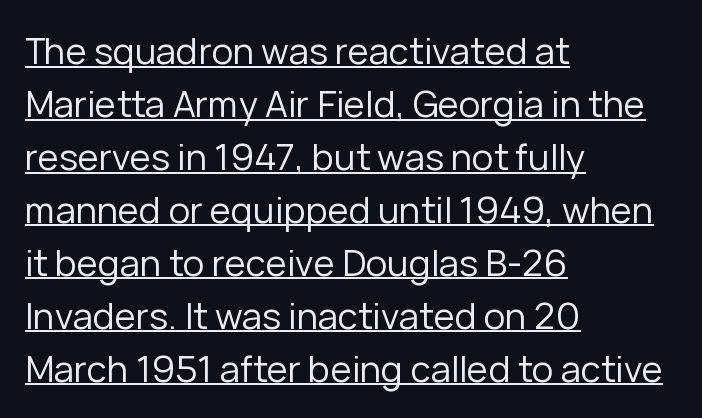
{"serif": "no", "italic": "no", "bold": "no", "weight": "regular", "width": "normal", "stroke_contrast": "low", "x_height": "medium", "monospaced": "no", "underline": "yes", "align": "left", "line_spacing": "normal", "line_spacing_ratio": 1.47, "letter_spacing": "normal", "letter_spacing_em": 0.0, "glyph_px": 36}
